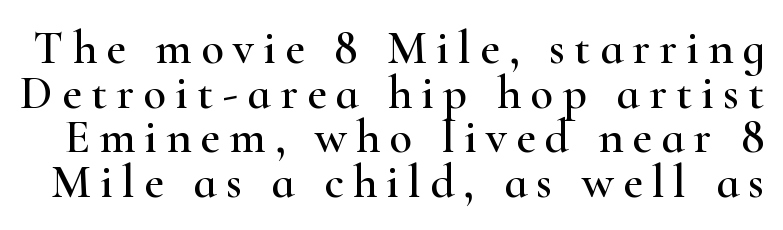
The image shows 47 px wide serif type, upright; set tight line spacing (0.95x), unusually wide letter spacing (+0.2 em), not underlined; high stroke contrast and a small x-height.
